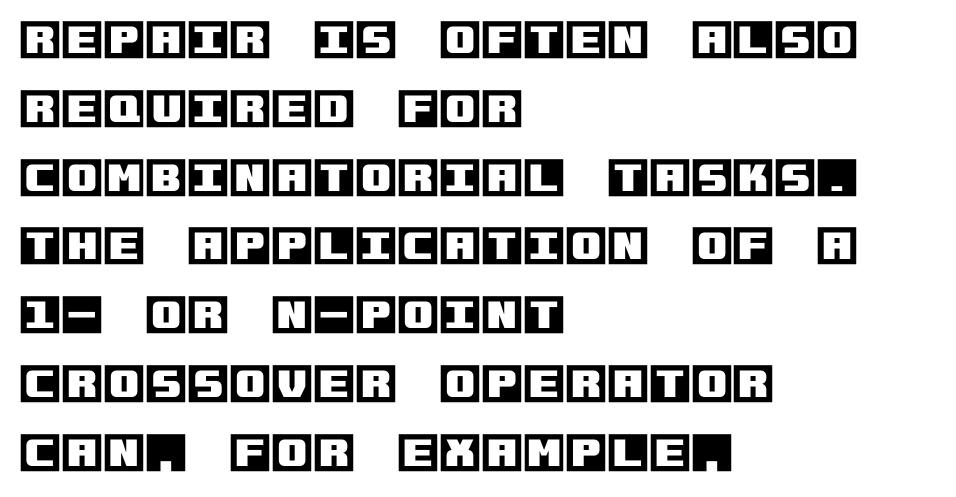
Q: Is the text italic (slanted)? A: No, it is upright.
Q: Is the text underlined? A: No.
Q: How is the paragraph aligned? A: Left-aligned.
Q: Is the spacing between letters normal or unusually wide? A: Normal.
Q: Is the spacing between lines tight, normal or loose? A: Normal.
Q: Width (condensed, normal, or wide)? A: Normal.
Q: x-height? A: Large.
